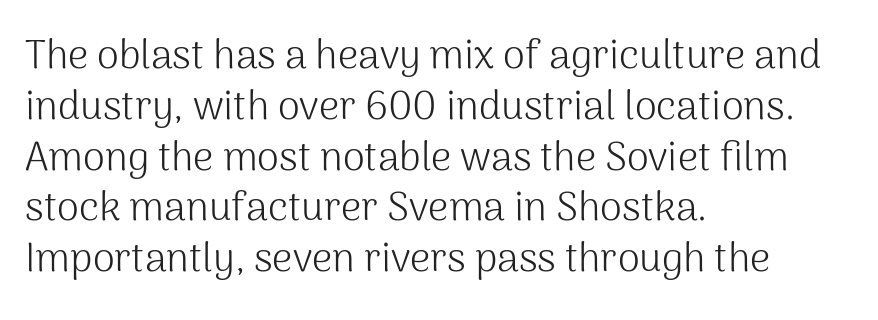
The passage shown has conventional tracking throughout. The rag falls on the right side of this text block. Look at the bottom of the vertical strokes: they stop flat, with no serifs. The letters look calm and open, with moderate or lighter stems. The baseline area is clear.
